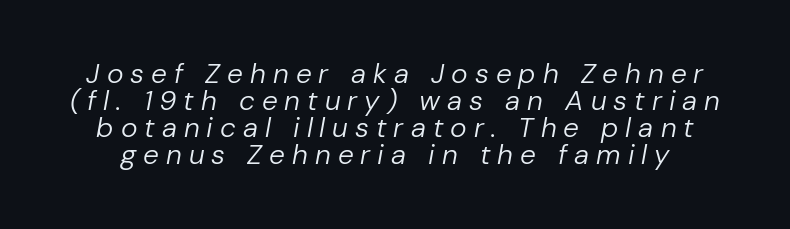
Stem width sits at or under what a default text font uses. Yep, that's italic — everything's leaning. Honestly, the letter spacing is so wide it's the main thing you notice. The lines are packed closely together with very little leading. This sample has the flowing, uneven cadence of proportional lettering. Check under the words: just untouched page.
